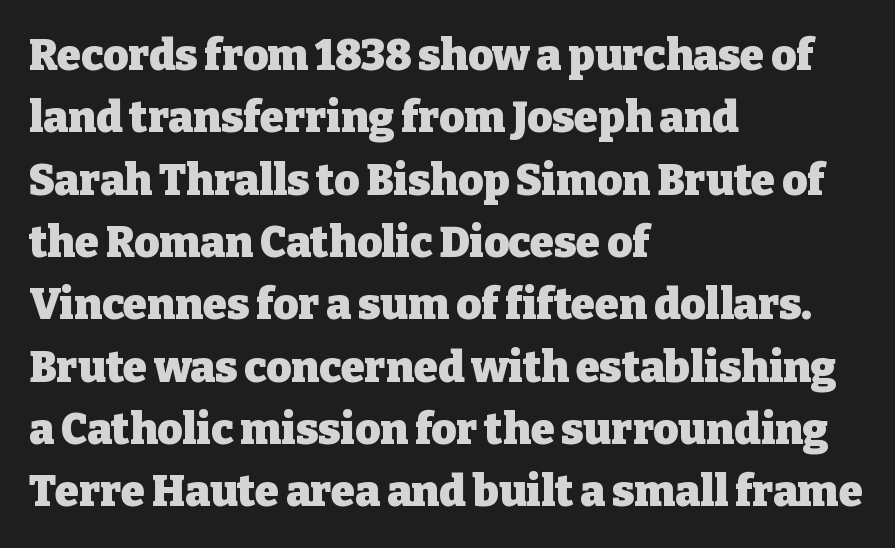
A bare baseline throughout the passage. Caption: multi-line text, flush left, ragged right. Look at the tracking — it's just the regular setting, nothing added. Quick note: not italic, upright. Look at the stroke-to-counter ratio: heavy, a bold. This sample has the flowing, uneven cadence of proportional lettering.
